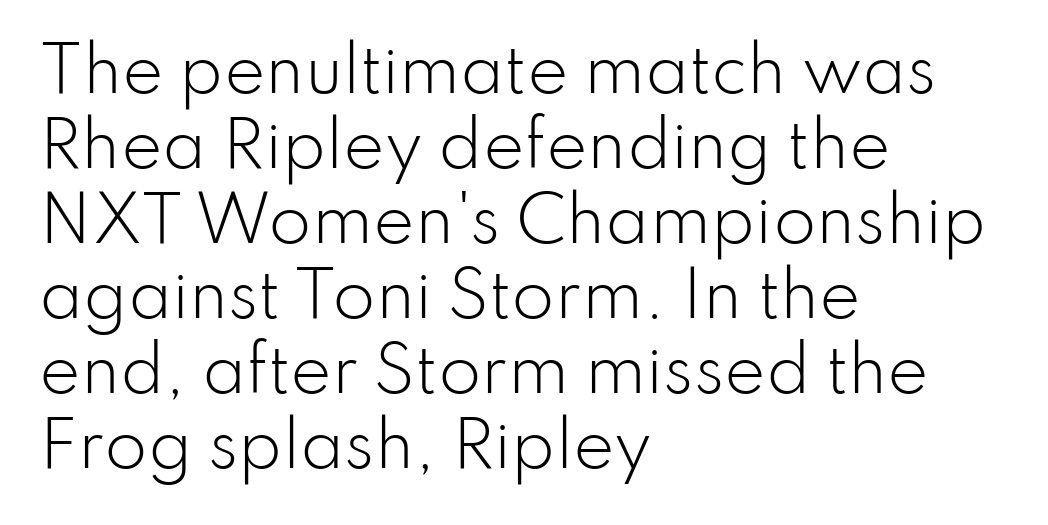
Q: Is the text bold? A: No.
Q: Is the text italic (slanted)? A: No, it is upright.
Q: Is the typeface a serif or a sans-serif typeface? A: Sans-serif.
Q: Is the text underlined? A: No.
Q: How is the paragraph aligned? A: Left-aligned.
Q: Is the spacing between letters normal or unusually wide? A: Normal.
Q: Width (condensed, normal, or wide)? A: Normal.
Q: Stroke contrast? A: Low.
Q: x-height? A: Small.
Q: Monospaced? A: No.
